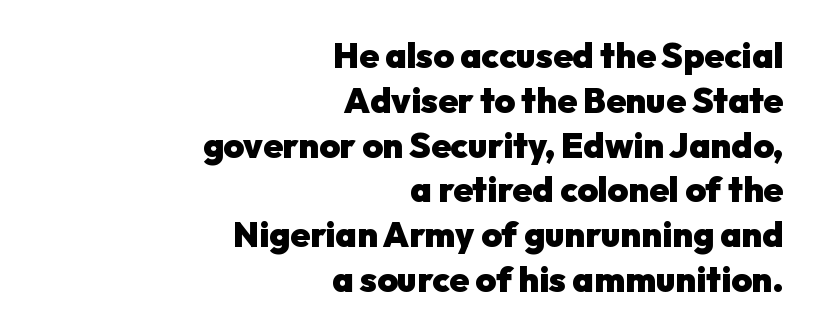
Default kerning and tracking; the words read as compact shapes. The baseline area is clear. Serifs: no, the terminals of the letterforms are clean. Every letter is thick-stroked: bold, no question. You could not count columns in this text — the font is proportionally spaced. This rendering uses right alignment, leaving the left contour irregular.
